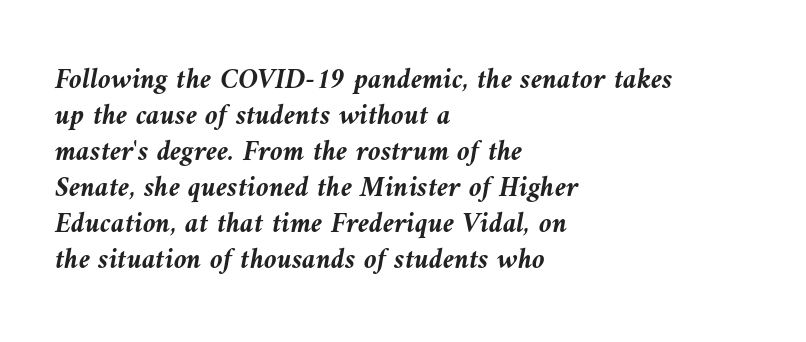
Only glyphs here, with clear space below each row. Looking at the ascenders, they clearly lean. The rendering keeps characters at their native spacing. Typeset ragged right — the left edge is the straight one.
